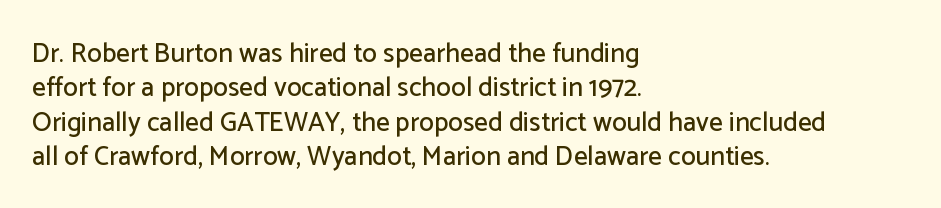
The image shows 27 px text type, upright; set left-aligned, normal line spacing (1.27x), normal letter spacing, not underlined.
